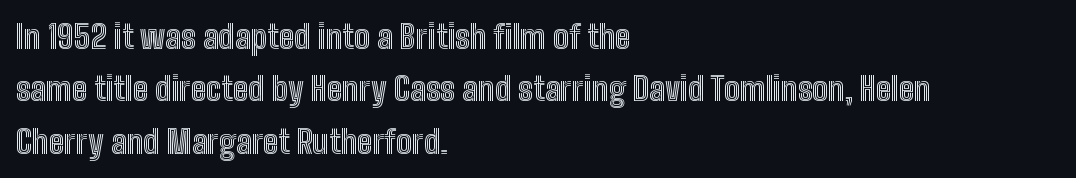
The face used here is proportionally spaced, like ordinary book or web type. Unmarked baselines from the first word to the last. Short note: letters normally spaced. Horizontally, the lines are justified to the leading edge only. Line spacing here is normal.
